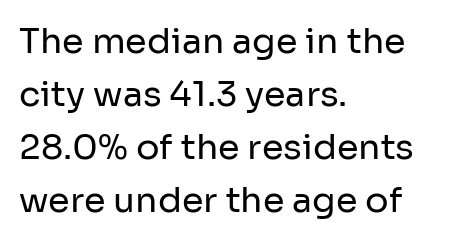
The font sits on the lighter half of the weight spectrum, regular included. Do the characters align in a grid? No, the font is proportional. Regarding serifs, this sample does without them. Notice how the passage keeps a crisp vertical edge on the left only.
